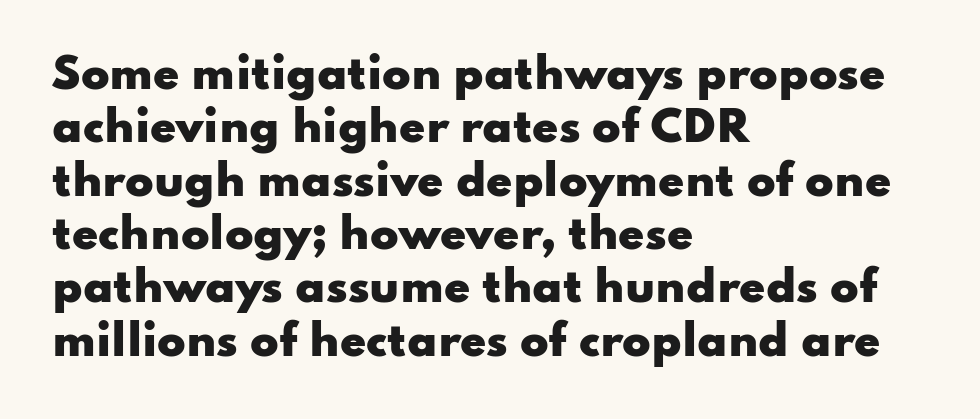
Q: Is the text bold? A: Yes.
Q: Is the text italic (slanted)? A: No, it is upright.
Q: Is the typeface a serif or a sans-serif typeface? A: Sans-serif.
Q: Is the text underlined? A: No.
Q: How is the paragraph aligned? A: Left-aligned.
Q: Is the spacing between letters normal or unusually wide? A: Normal.
Q: Is the spacing between lines tight, normal or loose? A: Normal.
Q: Width (condensed, normal, or wide)? A: Wide.
Q: Stroke contrast? A: Low.
Q: x-height? A: Small.
Q: Monospaced? A: No.
